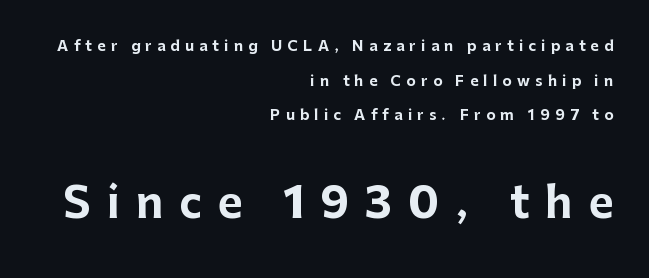
The image shows 42 px bold sans-serif type, upright; set right-aligned, loose line spacing (2.47x), unusually wide letter spacing (+0.38 em), not underlined; the second (bottom) block is 3.0x larger; low stroke contrast and a medium x-height.
